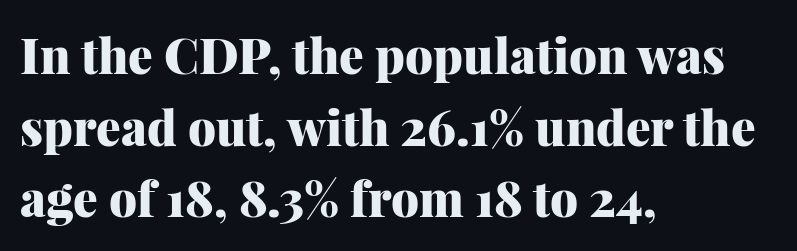
The image shows 49 px heavy serif type, upright; set left-aligned, normal line spacing (1.46x), normal letter spacing, not underlined; medium stroke contrast and a medium x-height.
